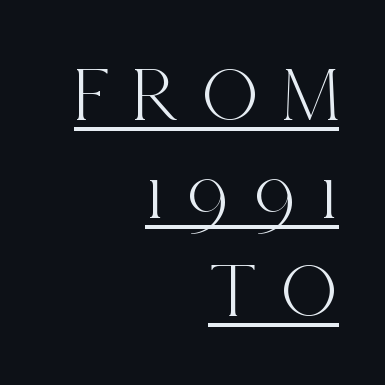
The image shows 79 px condensed serif type, upright; set right-aligned, line spacing 1.24x, unusually wide letter spacing (+0.29 em), underlined; a large x-height.
